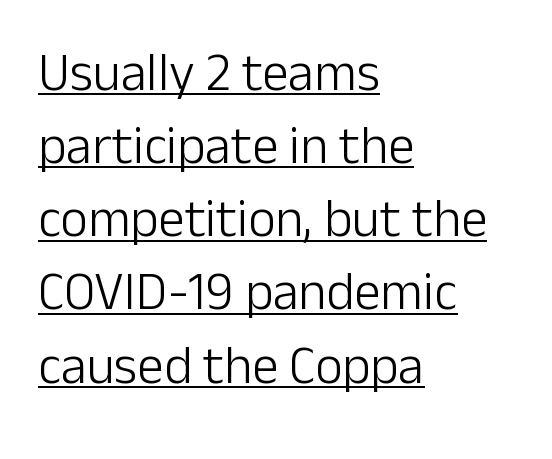
The image shows 53 px light sans-serif type, upright; set left-aligned, normal line spacing (1.38x), normal letter spacing, underlined; low stroke contrast and a medium x-height.
